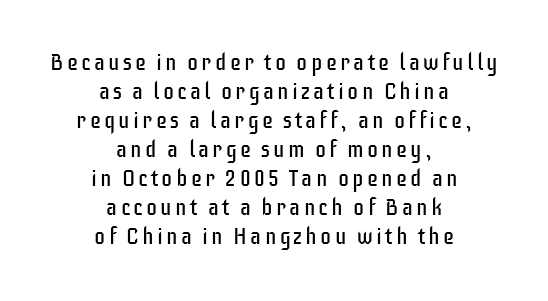
Q: Is the text bold? A: No.
Q: Is the text italic (slanted)? A: No, it is upright.
Q: Is the text underlined? A: No.
Q: How is the paragraph aligned? A: Centered.
Q: Is the spacing between lines tight, normal or loose? A: Normal.
